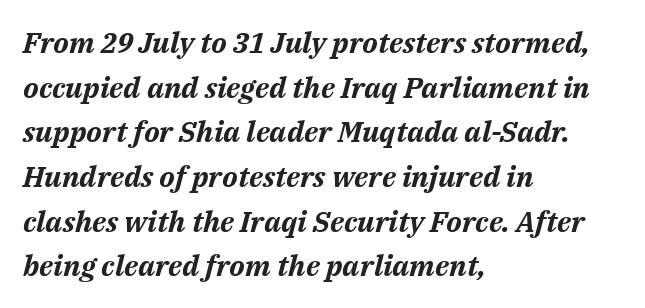
The image shows 29 px bold type, italic (leaning right); set left-aligned, normal line spacing (1.54x), normal letter spacing, not underlined; medium stroke contrast and a medium x-height.
